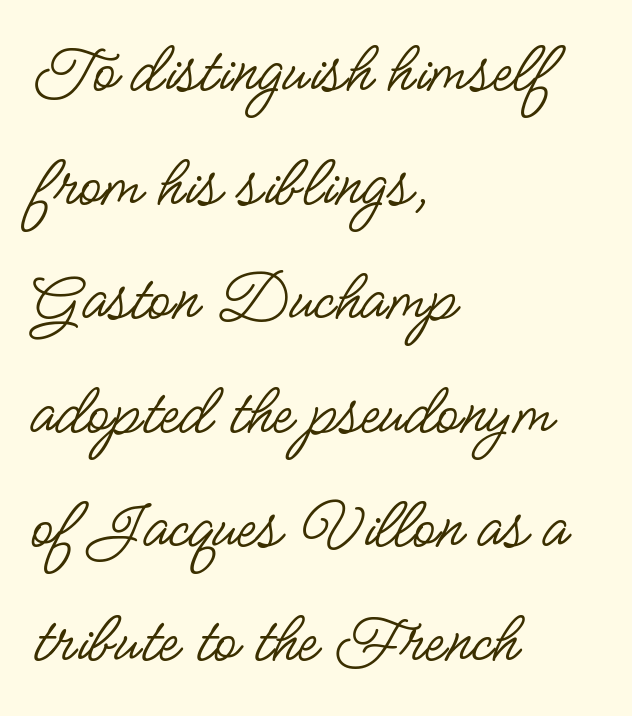
{"serif": "no", "bold": "no", "weight": "regular", "width": "condensed", "stroke_contrast": "low", "x_height": "small", "monospaced": "no", "underline": "no", "align": "left", "line_spacing": "normal", "line_spacing_ratio": 1.54, "letter_spacing": "normal", "letter_spacing_em": 0.0, "glyph_px": 74}
